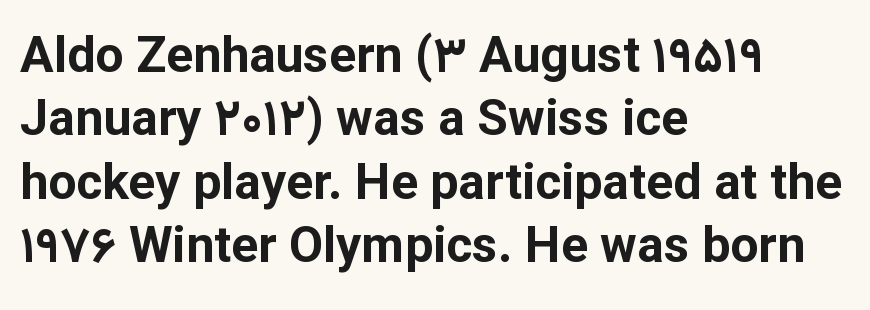
If you drew a ruler down the left edge, every line would touch it. Nothing unusual about the tracking: characters are spaced as the font intends. In terms of leading, this rendering sits right in the middle. Typographic density is high because the face is bold. Underline: absent. Does the type have serifs? No, each stem ends abruptly.
